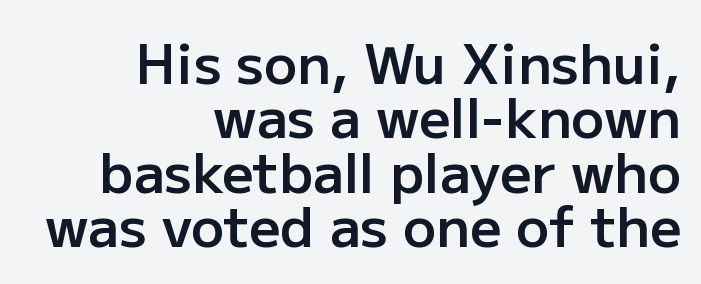
If you measured baseline to baseline, you'd find a short distance. Nobody drew a line under any word here. If you drew a ruler down the right edge, every line would touch it. The face used here is a sans, in the tradition of grotesques and geometrics. This sample uses an upright cut, with every glyph sitting square on the baseline. Every letter is mildly thick-stroked: semibold rather than bold.
